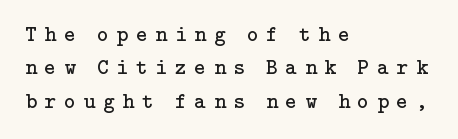
Q: Is the text bold? A: No.
Q: Is the text italic (slanted)? A: No, it is upright.
Q: Is the text underlined? A: No.
Q: How is the paragraph aligned? A: Left-aligned.
Q: Is the spacing between letters normal or unusually wide? A: Unusually wide.
Q: Is the spacing between lines tight, normal or loose? A: Normal.
